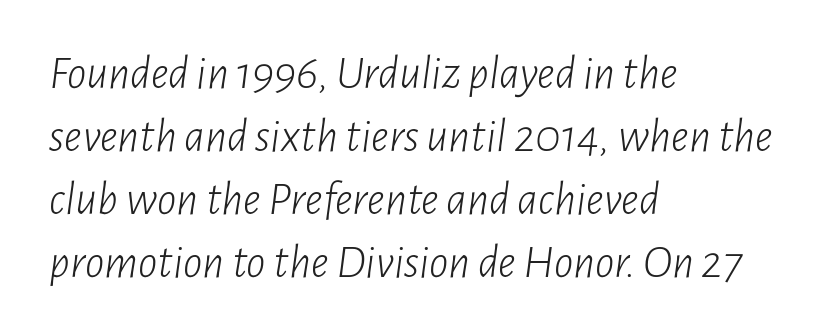
Q: Is the text bold? A: No.
Q: Is the text italic (slanted)? A: Yes, it leans right by about 7 degrees.
Q: Is the text underlined? A: No.
Q: How is the paragraph aligned? A: Left-aligned.
Q: Is the spacing between letters normal or unusually wide? A: Normal.
Q: Is the spacing between lines tight, normal or loose? A: Normal.
Q: Width (condensed, normal, or wide)? A: Condensed.
Q: Stroke contrast? A: Low.
Q: x-height? A: Medium.
Q: Monospaced? A: No.
